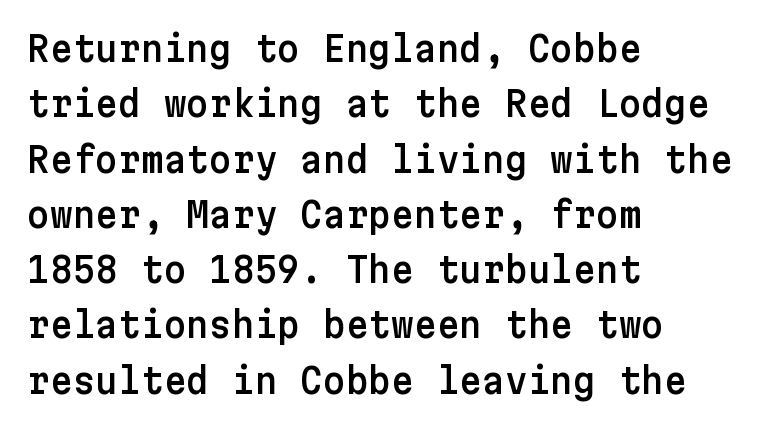
{"serif": "no", "italic": "no", "width": "normal", "stroke_contrast": "low", "x_height": "medium", "underline": "no", "align": "left", "line_spacing": "normal", "line_spacing_ratio": 1.58, "letter_spacing": "normal", "letter_spacing_em": 0.0, "glyph_px": 35}
